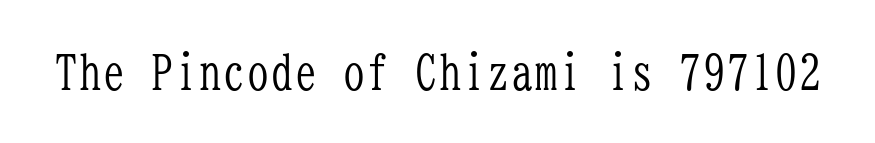
Examine the stroke ends and you'll spot serifs. A typesetter would mark this as roman, not italic. Weight class: somewhere from thin through regular. Each row of text sits above clean, open space. The rendering uses typewriter-style spacing with identical character cells.
